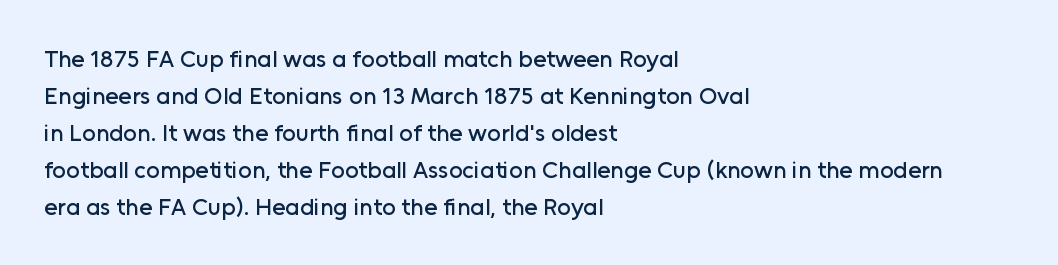
Q: Is the text italic (slanted)? A: No, it is upright.
Q: Is the text underlined? A: No.
Q: How is the paragraph aligned? A: Left-aligned.
Q: Is the spacing between letters normal or unusually wide? A: Normal.
Q: Is the spacing between lines tight, normal or loose? A: Normal.
